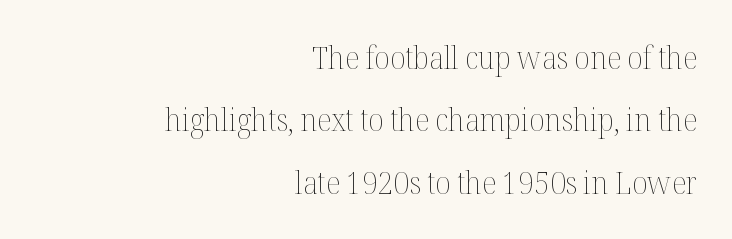
Words appear dense and cohesive because spacing is normal. You could not count columns in this text — the font is proportionally spaced. All the whitespace from short lines collects on the left. Just letters on the line, the space beneath them empty.
